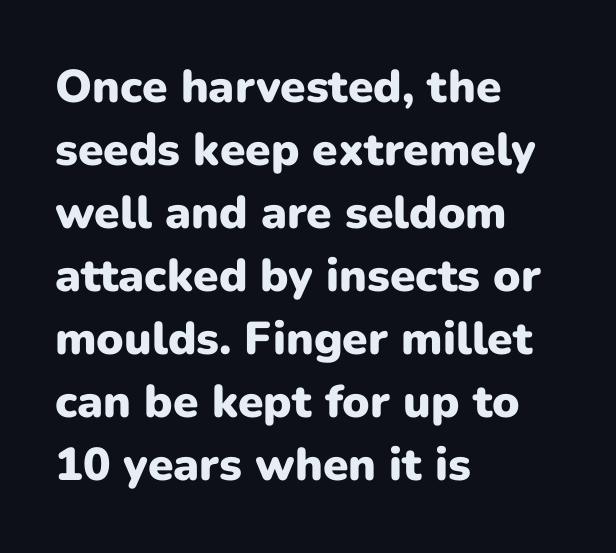
The image shows 46 px heavy sans-serif type, upright; set left-aligned, normal line spacing (1.37x), normal letter spacing, not underlined; low stroke contrast and a medium x-height.
